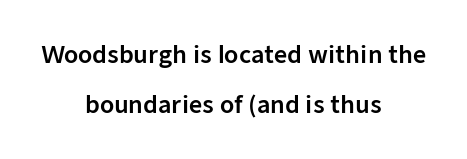
Q: Is the text italic (slanted)? A: No, it is upright.
Q: Is the text underlined? A: No.
Q: How is the paragraph aligned? A: Centered.
Q: Is the spacing between letters normal or unusually wide? A: Normal.
Q: Is the spacing between lines tight, normal or loose? A: Loose.
